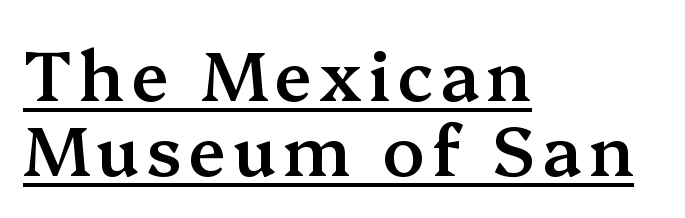
The setting favours the left margin, as ordinary paragraphs usually do. Designer's note — italics off, roman on. Caption: semibold face, moderately heavy strokes. What decoration does the sample have? An underline. The designer went with a serif here, giving each stem small feet. Leading: reduced.
